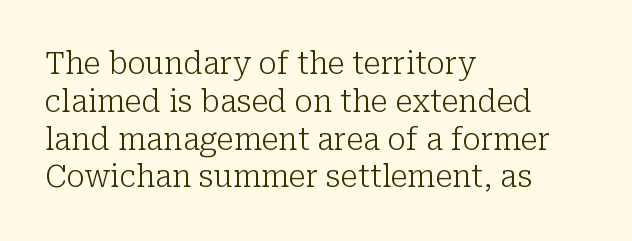
Teacher's note: observe the even left margin — that is flush-left alignment. The characters display serif detailing at their extremities. Note the varied advance widths — an 'i' is clearly narrower than an 'm'. This reads as an unemphasized weight, regular at the heaviest.
